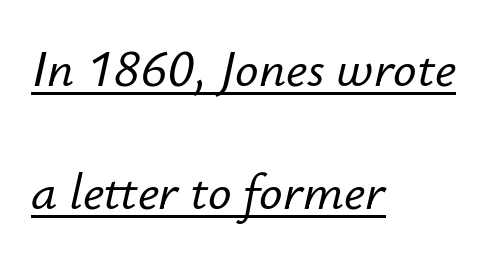
Slant detected: the letters are inclined. These lines stack with their left ends in a neat column. The face used here appears with an underline applied. The horizontal fit of the characters is conventional and even. Widely set lines give the paragraph a tall, airy silhouette. The rendering uses natural spacing where letterforms have individual widths.
